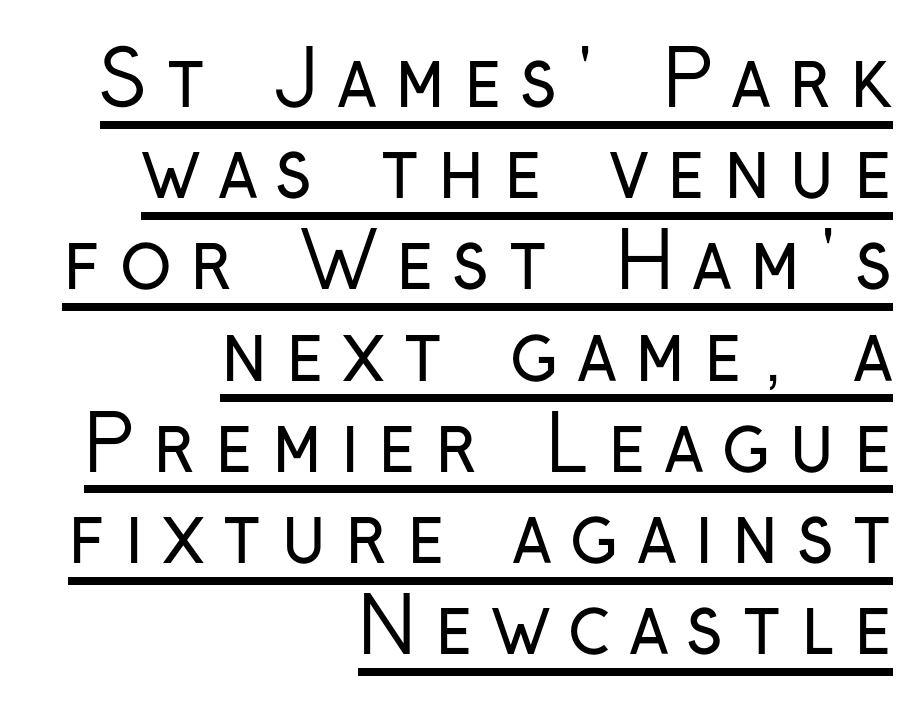
{"serif": "no", "italic": "no", "bold": "no", "weight": "regular", "width": "condensed", "stroke_contrast": "low", "x_height": "medium", "monospaced": "no", "underline": "yes", "align": "right", "line_spacing_ratio": 1.2, "letter_spacing": "wide", "letter_spacing_em": 0.25, "glyph_px": 76}
